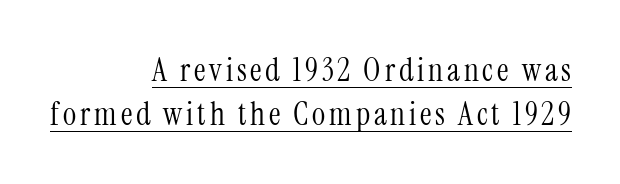
{"serif": "yes", "italic": "no", "bold": "no", "weight": "light", "width": "condensed", "stroke_contrast": "medium", "x_height": "medium", "monospaced": "no", "underline": "yes", "align": "right", "line_spacing": "normal", "line_spacing_ratio": 1.36, "glyph_px": 32}
